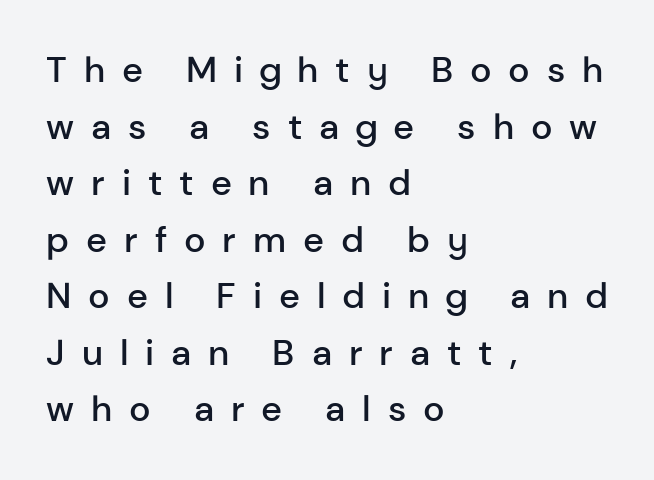
{"serif": "no", "italic": "no", "bold": "semi", "weight": "semibold", "width": "normal", "stroke_contrast": "low", "x_height": "medium", "monospaced": "no", "underline": "no", "align": "left", "line_spacing": "normal", "line_spacing_ratio": 1.57, "letter_spacing": "wide", "letter_spacing_em": 0.47, "glyph_px": 36}
